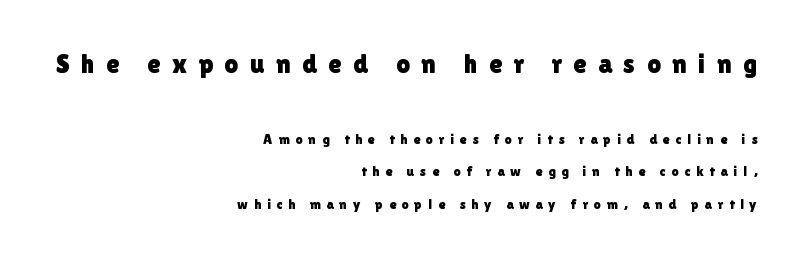
The image shows 27 px text type, upright; set right-aligned, loose line spacing (2.29x), unusually wide letter spacing (+0.42 em), not underlined; the first (top) block is 1.93x larger.
